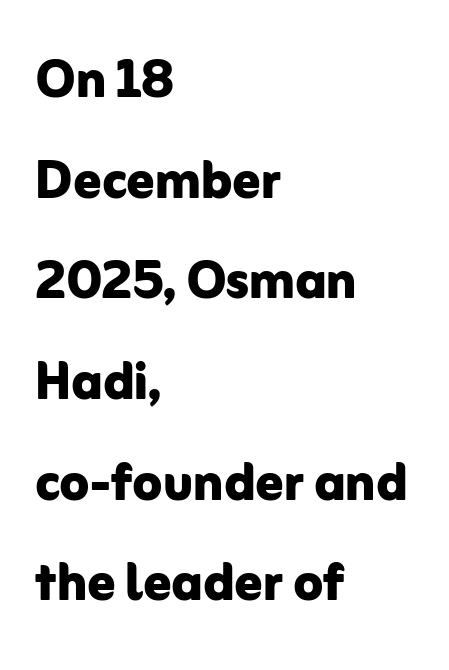
What's the leading like? Ordinary, nothing unusual. What kind of face is this? One without serifs — a sans. Character widths vary here, with narrow letters taking less room than wide ones. A roman cut, with each character standing at attention.
